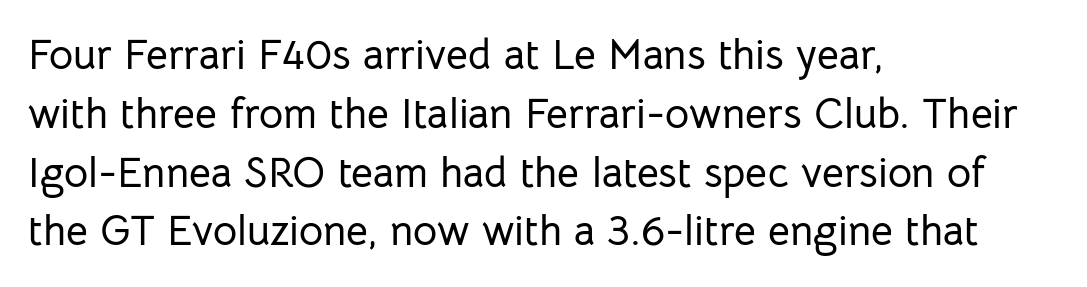
{"serif": "no", "italic": "no", "width": "normal", "stroke_contrast": "low", "x_height": "medium", "monospaced": "no", "underline": "no", "align": "left", "line_spacing": "normal", "line_spacing_ratio": 1.4, "letter_spacing": "normal", "letter_spacing_em": 0.0, "glyph_px": 42}
